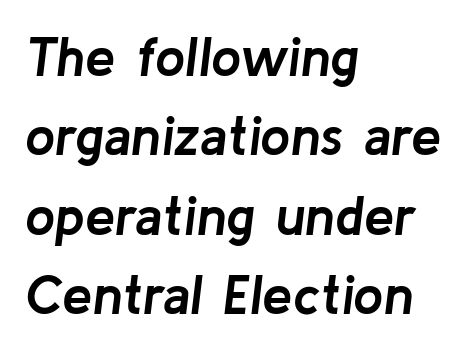
The image shows 54 px semibold type, italic (leaning right); set left-aligned, normal line spacing (1.47x), normal letter spacing, not underlined; low stroke contrast and a medium x-height.
